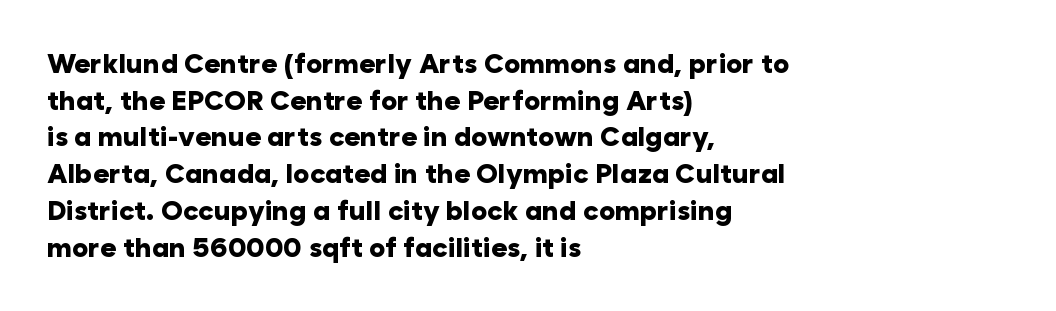
Q: Is the text bold? A: Yes.
Q: Is the text italic (slanted)? A: No, it is upright.
Q: Is the text underlined? A: No.
Q: How is the paragraph aligned? A: Left-aligned.
Q: Is the spacing between letters normal or unusually wide? A: Normal.
Q: Is the spacing between lines tight, normal or loose? A: Normal.
